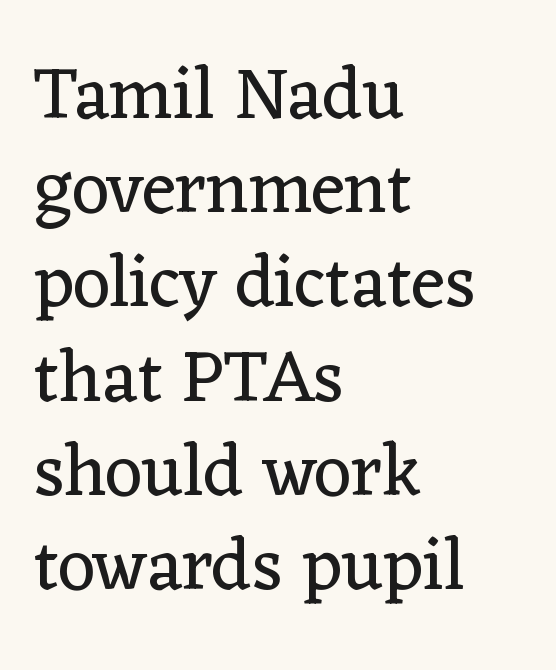
Is this a fixed-width face? No — the glyphs have proportional, varying widths. The letters stand upright; this is a roman face. One glance says typical: line gaps are just what's usual. This sample uses a serif face.
